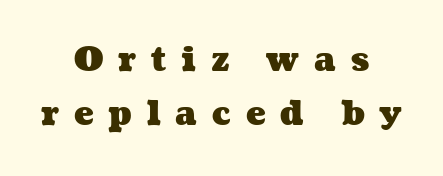
Lines of text with bare space underneath. On the weight axis this lands at bold, roughly 700. Centered paragraph, ragged on both sides. One glance says typical: line gaps are just what's usual. Each word looks stretched out because of the extra space between its letters.
